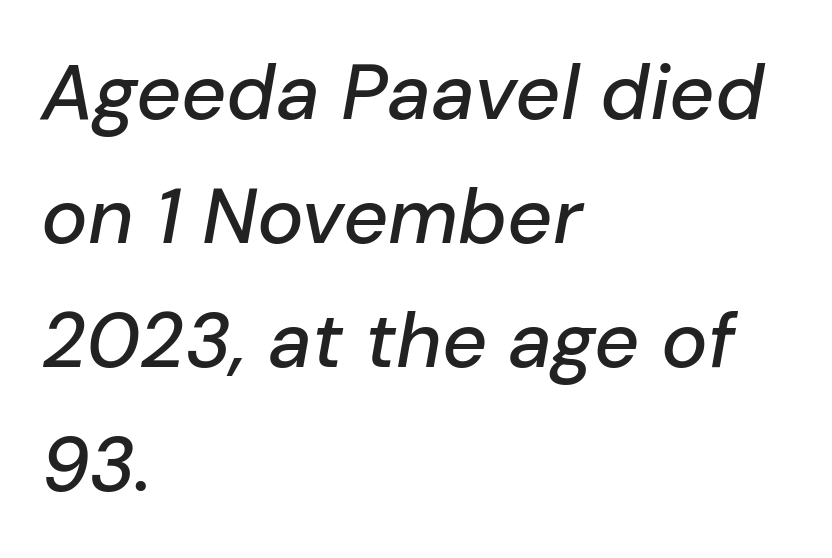
The image shows 78 px text type, italic (leaning right); set left-aligned, normal line spacing (1.59x), normal letter spacing, not underlined; low stroke contrast and a medium x-height.
